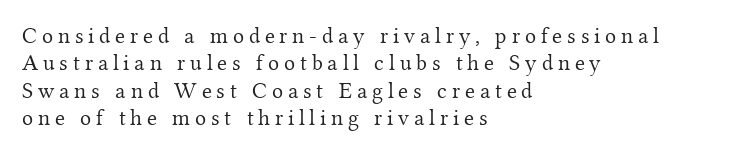
Notice how the passage keeps a crisp vertical edge on the left only. Is the stroke heavy? The answer is a plain regular-or-lighter. When letters stand straight like this, we call the style roman or upright. The space beneath each line is pristine and unruled. Spacing between characters has been opened up far beyond the box default.
